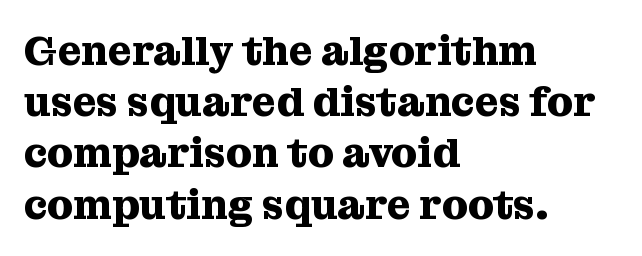
Little horizontal feet cap the strokes, marking this as serif type. Words appear dense and cohesive because spacing is normal. You can tell it's not italic because the verticals are truly vertical. Spacing verdict: proportional, widths tailored to each character. Casual observation: everything's shoved over to the left. The words here are not underlined.
